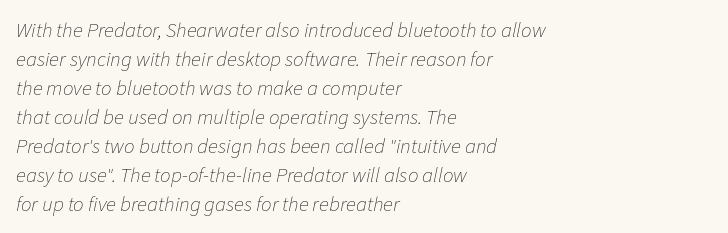
The image shows 21 px text type, italic (leaning right); set left-aligned, normal line spacing (1.38x), normal letter spacing, not underlined.
